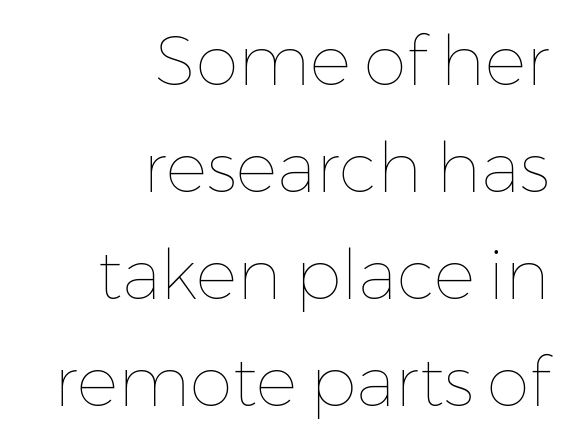
Every character sits straight up, as roman type does. A typesetter would call this proportional, since set widths differ per character. The leading is moderate, giving the passage an even texture. Short note: letters normally spaced. Caption: multi-line text, flush right, ragged left.
